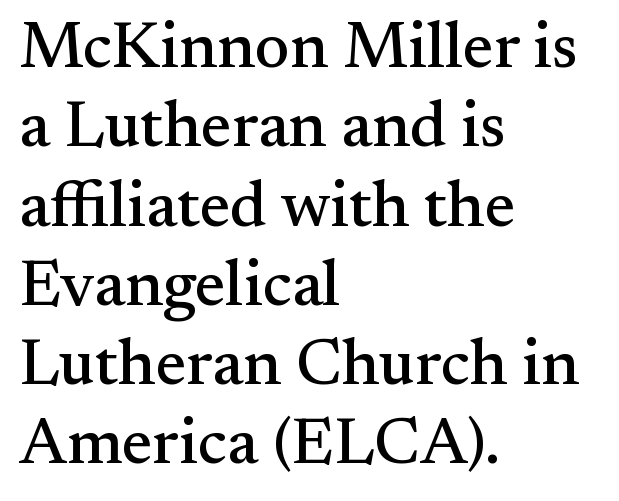
Q: Is the text italic (slanted)? A: No, it is upright.
Q: Is the typeface a serif or a sans-serif typeface? A: Serif.
Q: Is the text underlined? A: No.
Q: How is the paragraph aligned? A: Left-aligned.
Q: Is the spacing between letters normal or unusually wide? A: Normal.
Q: Width (condensed, normal, or wide)? A: Normal.
Q: Stroke contrast? A: Medium.
Q: x-height? A: Small.
Q: Monospaced? A: No.
